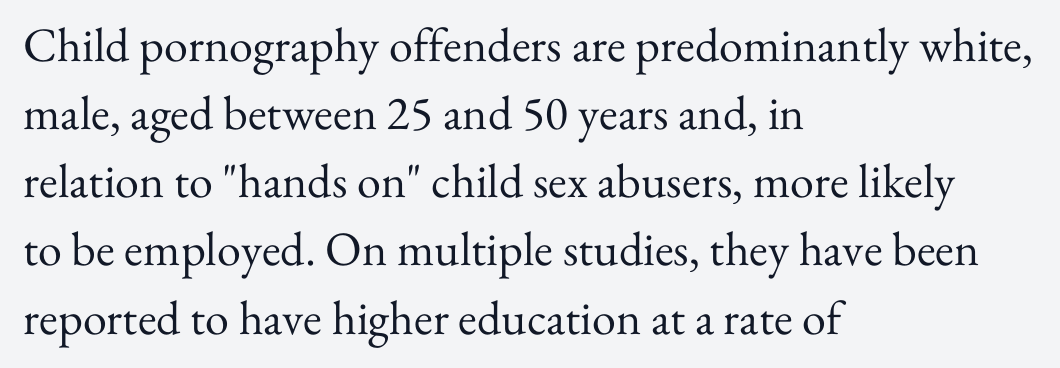
Compared with a centered layout, this one pins lines to the left instead. This sample has the flowing, uneven cadence of proportional lettering. Between one letter and the next there's only the usual sliver of space. In terms of posture, this sample is upright. Weight: in the light-to-regular range. In terms of letterform style, serifs are clearly present.
